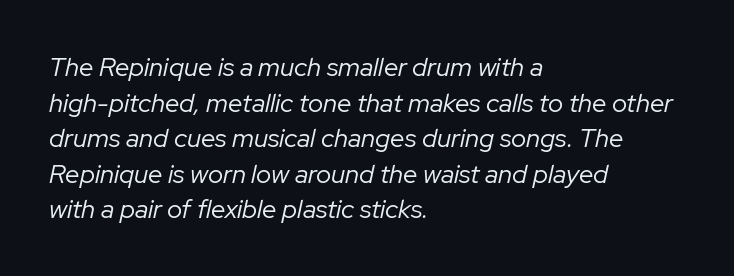
Q: Is the text bold? A: No.
Q: Is the text italic (slanted)? A: Yes, it leans right by about 12 degrees.
Q: Is the text underlined? A: No.
Q: How is the paragraph aligned? A: Left-aligned.
Q: Is the spacing between letters normal or unusually wide? A: Normal.
Q: Is the spacing between lines tight, normal or loose? A: Normal.
